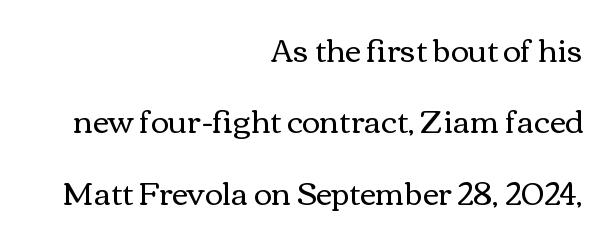
The image shows 31 px regular-weight, wide type, upright; set right-aligned, loose line spacing (2.3x), normal letter spacing, not underlined; a medium x-height.
